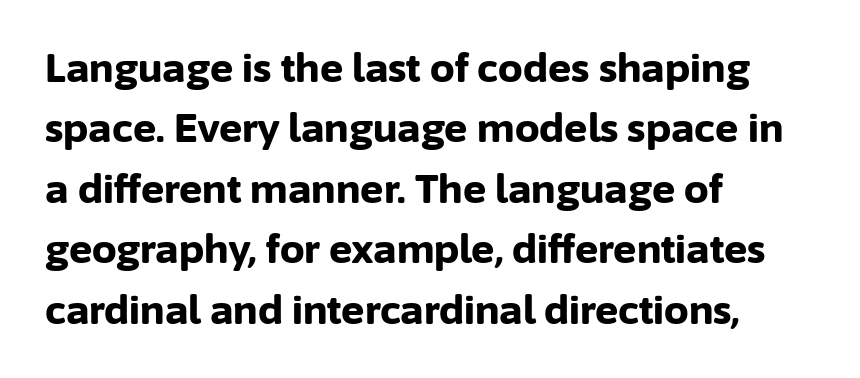
The image shows 39 px bold sans-serif type, upright; set left-aligned, normal line spacing (1.55x), normal letter spacing, not underlined; low stroke contrast and a medium x-height.
